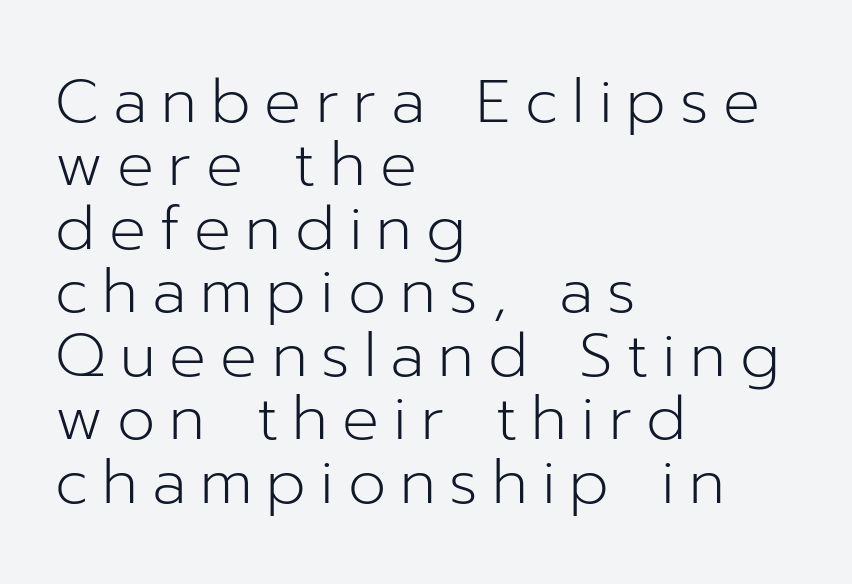
The image shows 61 px light sans-serif type, upright; set left-aligned, tight line spacing (1.04x), unusually wide letter spacing (+0.23 em), not underlined; low stroke contrast and a medium x-height.
